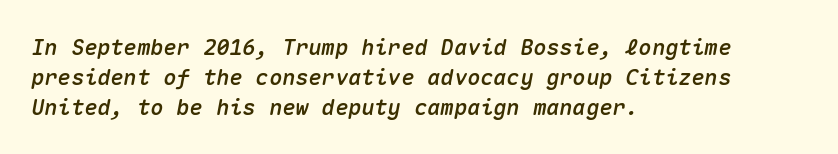
Notice how the stems are inclined rather than vertical — that's the hallmark of italics. Each row of text sits above clean, open space. This sample keeps an unexceptional amount of space between lines. Letter spacing: default. Teacher's note: observe the even left margin — that is flush-left alignment.
